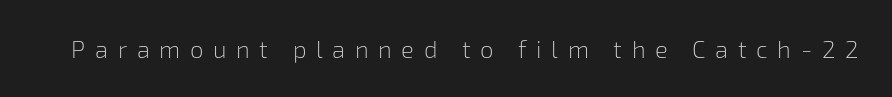
Q: Is the text bold? A: No.
Q: Is the text italic (slanted)? A: No, it is upright.
Q: Is the text underlined? A: No.
Q: Is the spacing between letters normal or unusually wide? A: Unusually wide.
